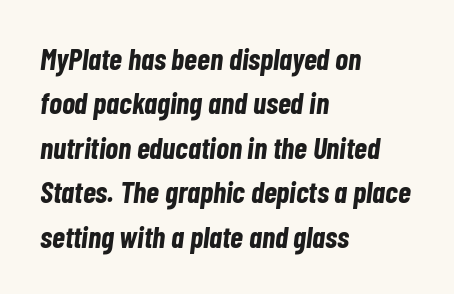
Q: Is the text bold? A: Yes.
Q: Is the text italic (slanted)? A: Yes, it leans right by about 7 degrees.
Q: Is the text underlined? A: No.
Q: How is the paragraph aligned? A: Left-aligned.
Q: Is the spacing between letters normal or unusually wide? A: Normal.
Q: Is the spacing between lines tight, normal or loose? A: Normal.
Q: Width (condensed, normal, or wide)? A: Condensed.
Q: Stroke contrast? A: Low.
Q: x-height? A: Medium.
Q: Monospaced? A: No.
